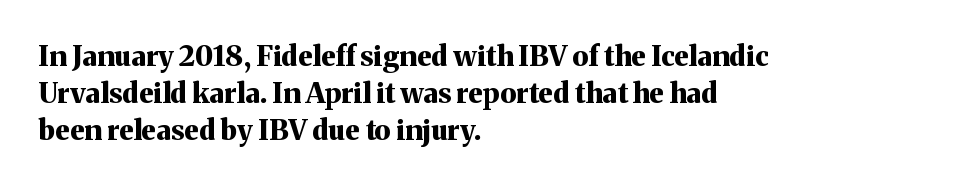
{"serif": "yes", "italic": "no", "bold": "yes", "weight": "bold", "width": "normal", "stroke_contrast": "medium", "x_height": "medium", "monospaced": "no", "underline": "no", "align": "left", "line_spacing": "normal", "line_spacing_ratio": 1.32, "letter_spacing": "normal", "letter_spacing_em": 0.0, "glyph_px": 28}
